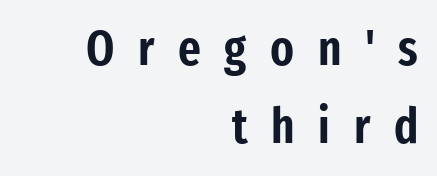
The letters advance in unequal steps, a hallmark of proportional type. Characters remain perfectly vertical along every line. The line texture is sparse and dotted thanks to wide tracking. Beneath every word, the page is bare.
